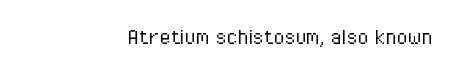
The image shows 25 px text type, upright; set right-aligned, normal letter spacing, not underlined.
